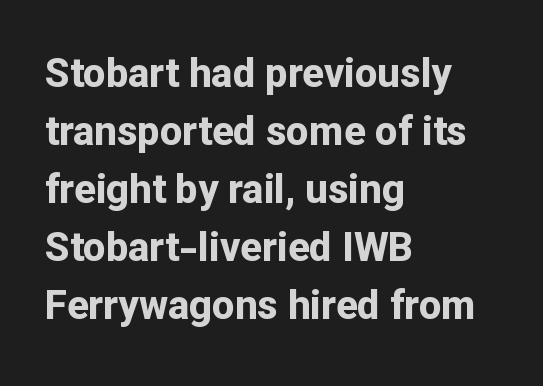
{"serif": "no", "italic": "no", "bold": "yes", "weight": "bold", "width": "normal", "stroke_contrast": "low", "x_height": "medium", "monospaced": "no", "underline": "no", "align": "left", "line_spacing": "normal", "line_spacing_ratio": 1.45, "letter_spacing": "normal", "letter_spacing_em": 0.0, "glyph_px": 40}
